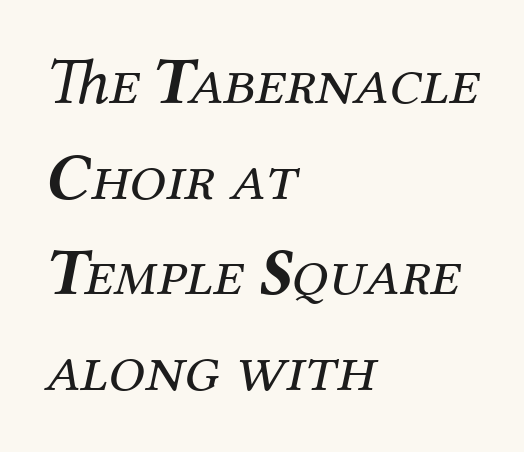
Q: Is the text bold? A: No.
Q: Is the text italic (slanted)? A: Yes, it leans right by about 12 degrees.
Q: Is the typeface a serif or a sans-serif typeface? A: Serif.
Q: Is the text underlined? A: No.
Q: How is the paragraph aligned? A: Left-aligned.
Q: Is the spacing between letters normal or unusually wide? A: Normal.
Q: Is the spacing between lines tight, normal or loose? A: Normal.
Q: Width (condensed, normal, or wide)? A: Normal.
Q: Stroke contrast? A: Medium.
Q: x-height? A: Medium.
Q: Monospaced? A: No.
